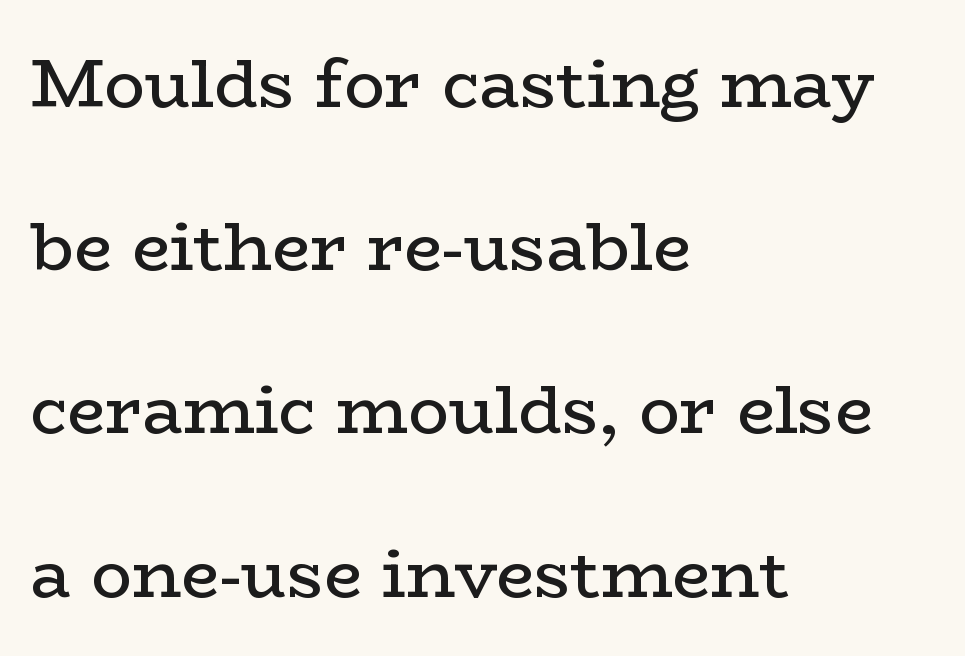
Q: Is the text bold? A: No.
Q: Is the text italic (slanted)? A: No, it is upright.
Q: Is the typeface a serif or a sans-serif typeface? A: Serif.
Q: Is the text underlined? A: No.
Q: How is the paragraph aligned? A: Left-aligned.
Q: Is the spacing between letters normal or unusually wide? A: Normal.
Q: Is the spacing between lines tight, normal or loose? A: Loose.
Q: Width (condensed, normal, or wide)? A: Wide.
Q: Stroke contrast? A: Low.
Q: x-height? A: Medium.
Q: Monospaced? A: No.
